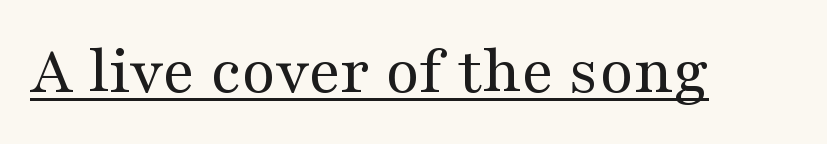
{"serif": "yes", "italic": "no", "bold": "no", "weight": "regular", "width": "wide", "stroke_contrast": "medium", "x_height": "medium", "monospaced": "no", "underline": "yes", "letter_spacing": "normal", "letter_spacing_em": 0.0, "glyph_px": 69}
